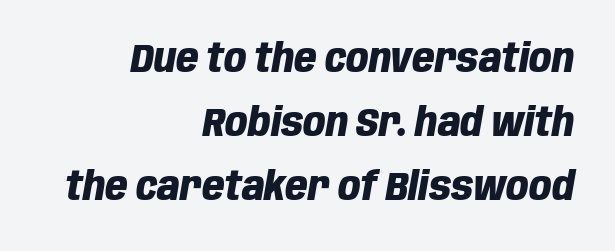
Here the designer chose a conventional face with non-uniform glyph widths. These lines keep a tight, regular rhythm from letter to letter. Notice how the passage keeps a crisp vertical edge on the right only. The rendering applies a slant to the glyphs.
